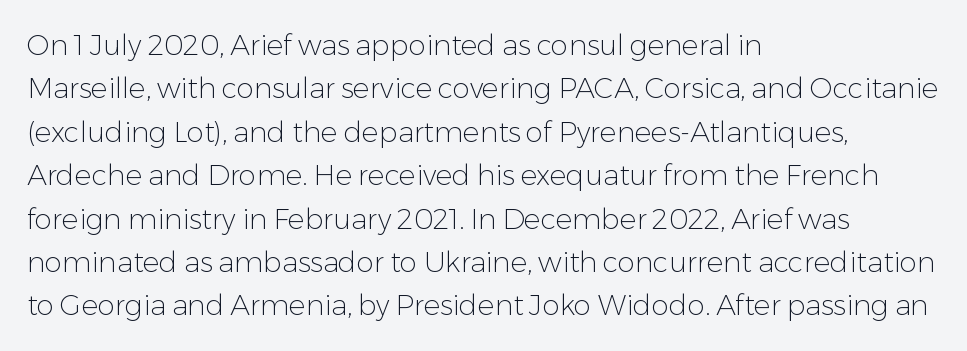
The image shows 28 px light sans-serif type, upright; set left-aligned, normal line spacing (1.55x), normal letter spacing, not underlined; low stroke contrast and a medium x-height.
